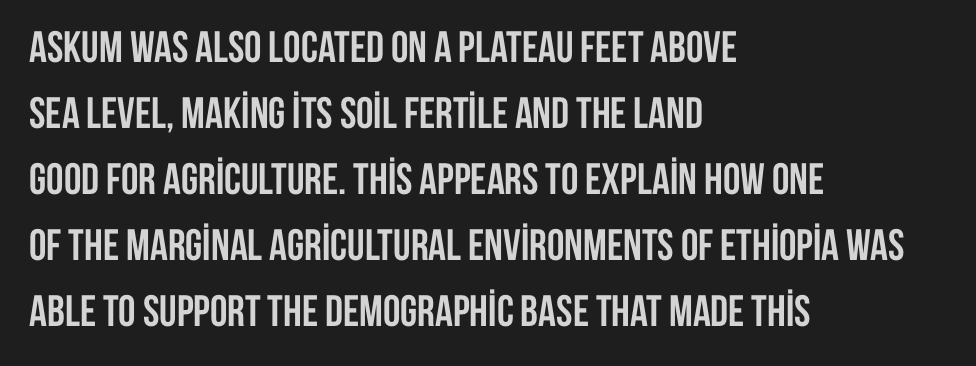
{"serif": "no", "italic": "no", "bold": "yes", "weight": "semibold", "width": "condensed", "stroke_contrast": "low", "x_height": "large", "monospaced": "no", "underline": "no", "align": "left", "line_spacing": "normal", "line_spacing_ratio": 1.5, "letter_spacing": "normal", "letter_spacing_em": 0.0, "glyph_px": 44}
